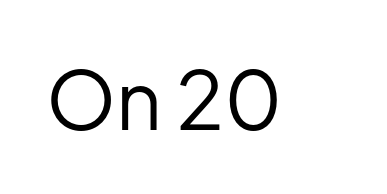
{"serif": "no", "italic": "no", "bold": "no", "weight": "regular", "width": "normal", "stroke_contrast": "low", "x_height": "medium", "monospaced": "no", "underline": "no", "letter_spacing": "normal", "letter_spacing_em": 0.0, "glyph_px": 80}
